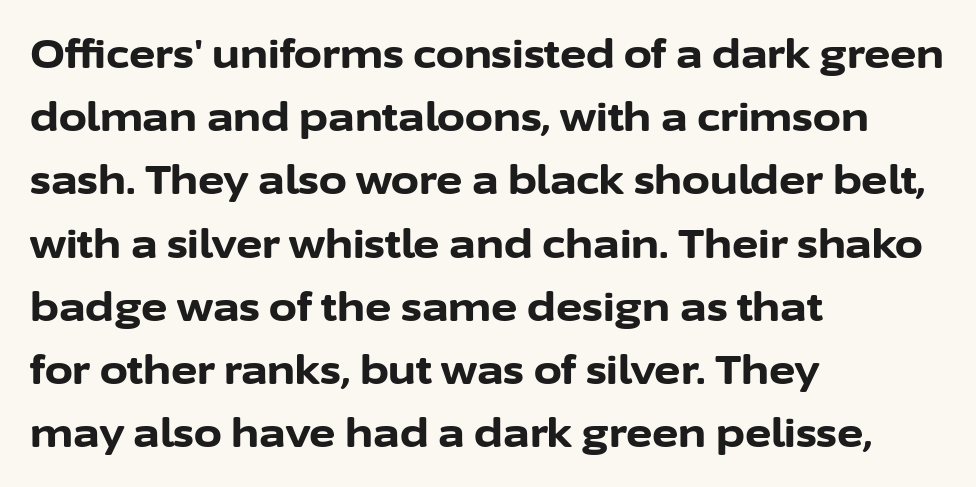
{"serif": "no", "italic": "no", "bold": "yes", "weight": "bold", "width": "normal", "stroke_contrast": "low", "x_height": "medium", "monospaced": "no", "underline": "no", "align": "left", "line_spacing": "normal", "line_spacing_ratio": 1.58, "letter_spacing": "normal", "letter_spacing_em": 0.0, "glyph_px": 40}
